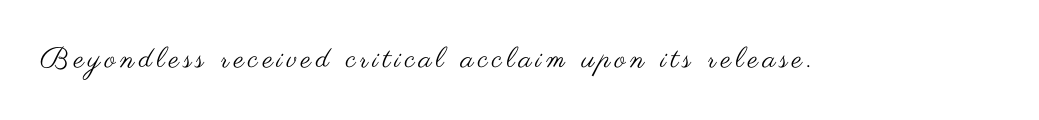
{"serif": "no", "bold": "no", "weight": "regular", "width": "wide", "stroke_contrast": "medium", "x_height": "small", "monospaced": "no", "underline": "no", "glyph_px": 29}
